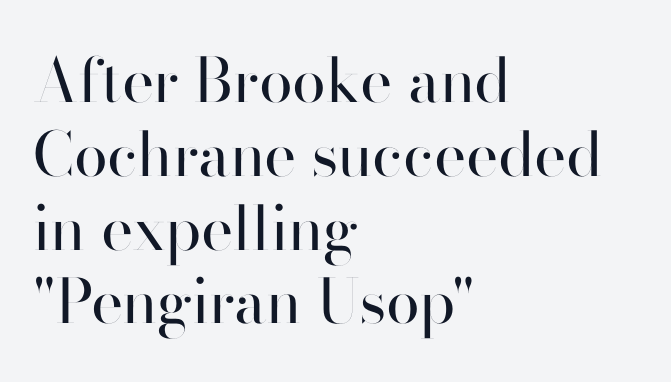
The image shows 61 px regular-weight sans-serif type, upright; set left-aligned, line spacing 1.21x, normal letter spacing, not underlined; high stroke contrast and a small x-height.
